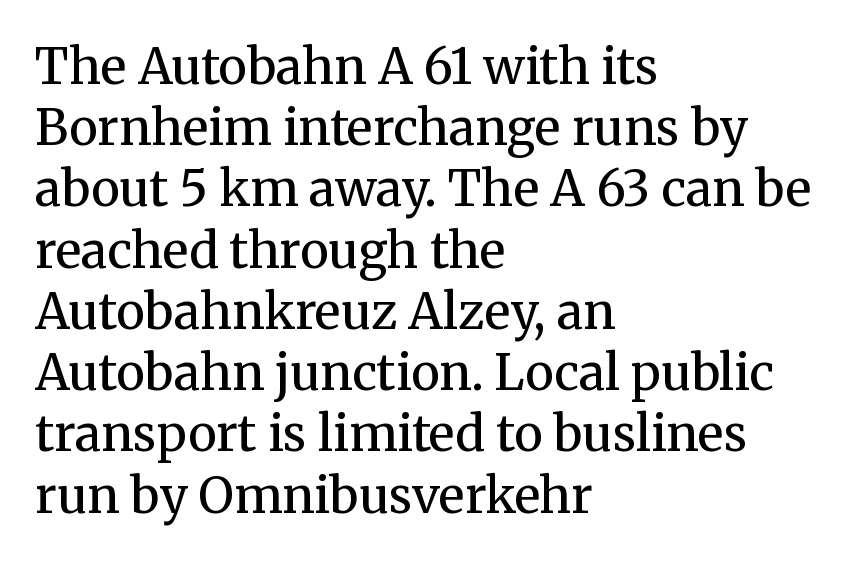
Q: Is the text bold? A: No.
Q: Is the text italic (slanted)? A: No, it is upright.
Q: Is the typeface a serif or a sans-serif typeface? A: Serif.
Q: Is the text underlined? A: No.
Q: How is the paragraph aligned? A: Left-aligned.
Q: Is the spacing between letters normal or unusually wide? A: Normal.
Q: Is the spacing between lines tight, normal or loose? A: Normal.
Q: Width (condensed, normal, or wide)? A: Normal.
Q: Stroke contrast? A: Medium.
Q: x-height? A: Medium.
Q: Monospaced? A: No.
